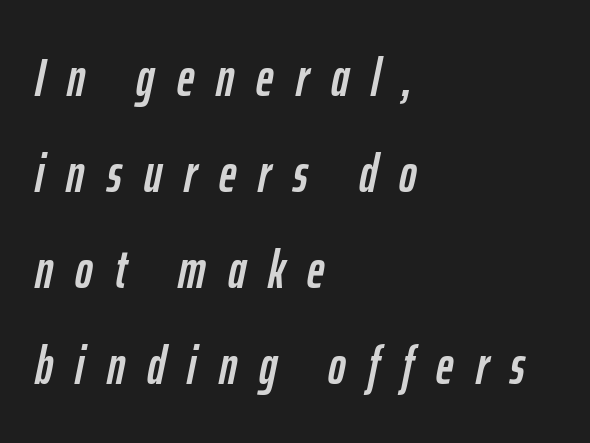
When letters slant like this, we call the style italic. The area under the type is left untouched. Students, note that the glyphs here are deliberately spaced far apart. Line starts are locked; line ends wander.
